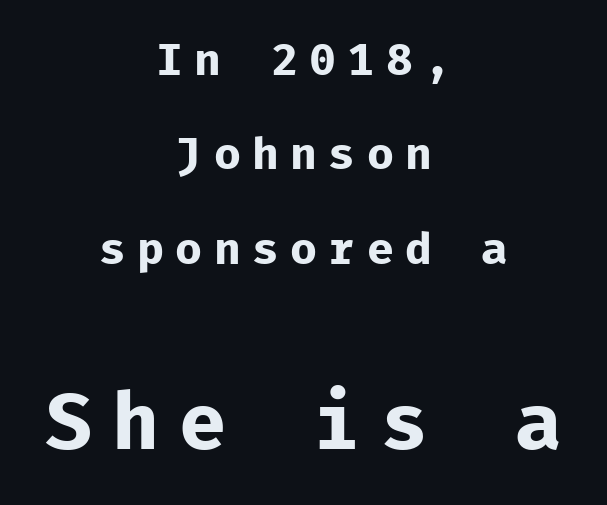
Q: Is the text bold? A: Yes.
Q: Is the text italic (slanted)? A: No, it is upright.
Q: Is the typeface a serif or a sans-serif typeface? A: Sans-serif.
Q: Is the text underlined? A: No.
Q: How is the paragraph aligned? A: Centered.
Q: Is the spacing between letters normal or unusually wide? A: Unusually wide.
Q: Is the spacing between lines tight, normal or loose? A: Loose.
Q: Which block of text is set in a larger size, the first (top) or the second (bottom)? A: The second (bottom) one.
Q: Width (condensed, normal, or wide)? A: Normal.
Q: Stroke contrast? A: Low.
Q: x-height? A: Medium.
Q: Monospaced? A: Yes.
